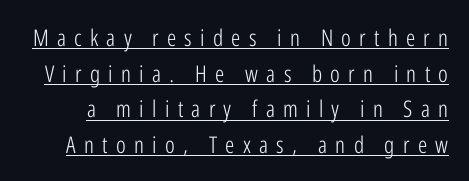
Short note: letters widely spaced. In designer terms, the underline attribute is active on this setting. If you drew a line through each stem, it would be perfectly vertical. Ink coverage per letter is moderate at most. A normal amount of white space separates one row of letters from the next.
